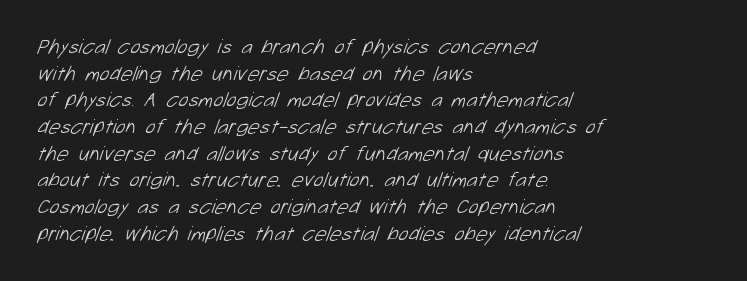
The image shows 21 px text type; set left-aligned, normal line spacing (1.27x), normal letter spacing, not underlined.
